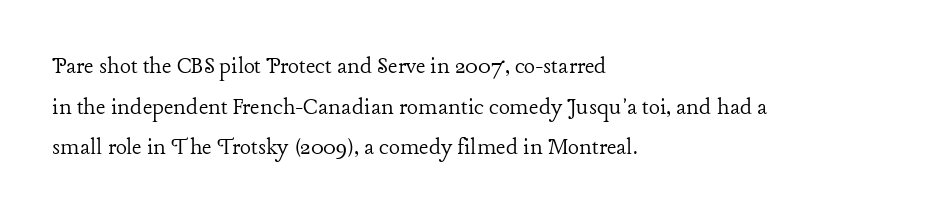
Q: Is the text bold? A: No.
Q: Is the text italic (slanted)? A: No, it is upright.
Q: Is the text underlined? A: No.
Q: How is the paragraph aligned? A: Left-aligned.
Q: Is the spacing between letters normal or unusually wide? A: Normal.
Q: Is the spacing between lines tight, normal or loose? A: Normal.
